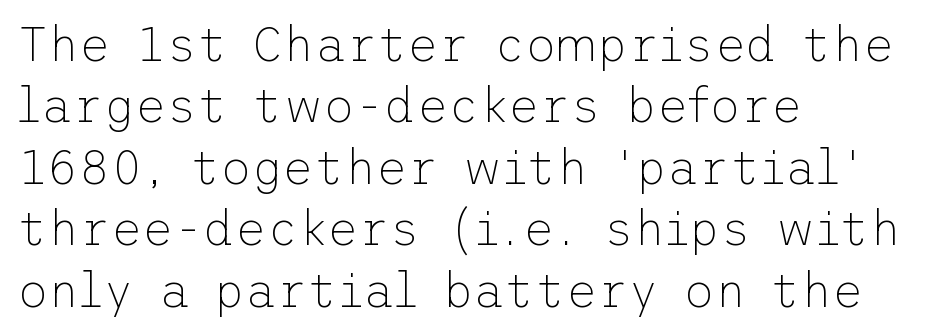
{"serif": "no", "italic": "no", "bold": "no", "weight": "thin", "width": "normal", "stroke_contrast": "low", "x_height": "medium", "underline": "no", "align": "left", "line_spacing": "normal", "line_spacing_ratio": 1.28, "letter_spacing": "normal", "letter_spacing_em": 0.0, "glyph_px": 48}
